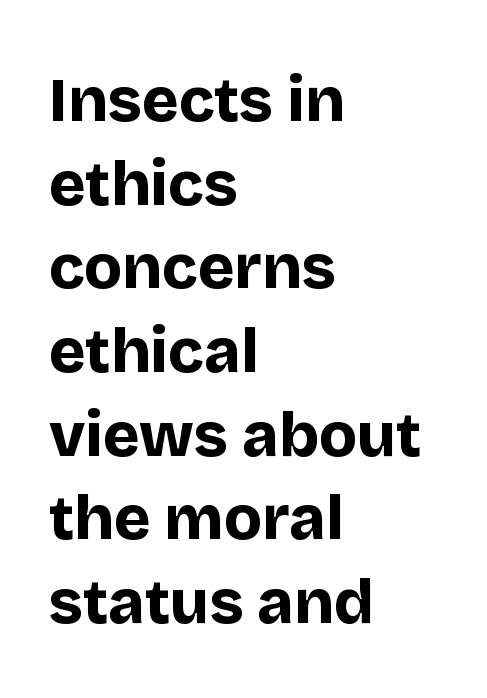
The image shows 62 px bold sans-serif type, upright; set left-aligned, normal line spacing (1.35x), normal letter spacing, not underlined; low stroke contrast and a large x-height.
